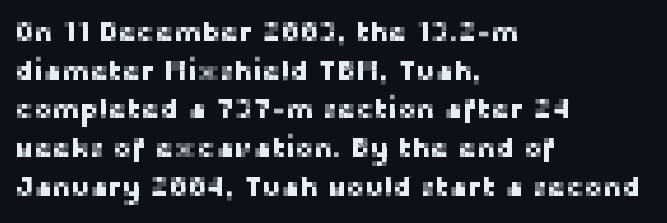
{"serif": "no", "italic": "no", "width": "normal", "stroke_contrast": "low", "x_height": "medium", "monospaced": "no", "underline": "no", "align": "left", "line_spacing": "normal", "line_spacing_ratio": 1.38, "letter_spacing": "normal", "letter_spacing_em": 0.0, "glyph_px": 28}
